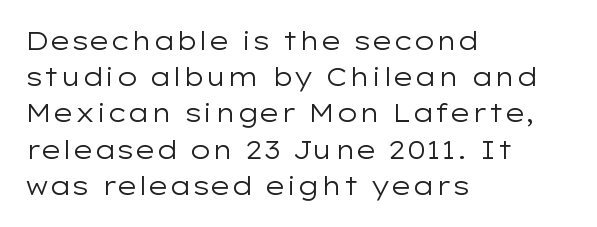
The cut favours lightness, reaching ordinary text weight at its darkest. Left-aligned paragraph, ragged on the right. There is no visible air inserted between adjacent glyphs. Has an underline been added? It has not. Upright lettering throughout. Leading matches the norm, producing a regular column.
